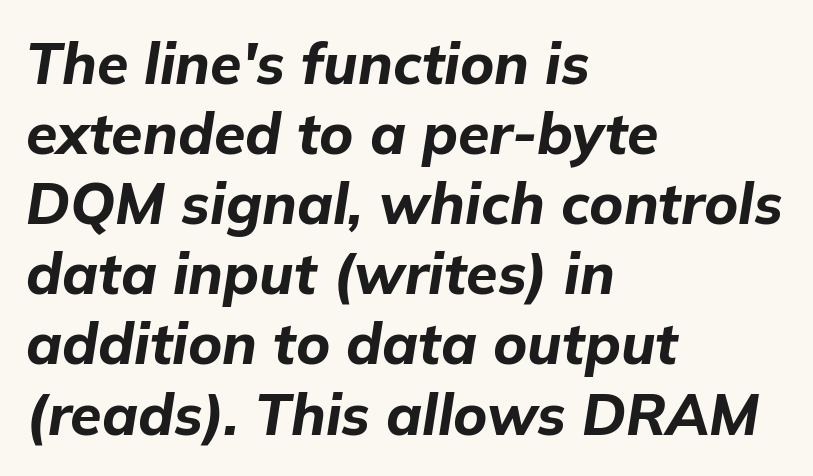
The image shows 57 px bold type, italic (leaning right); set left-aligned, line spacing 1.23x, normal letter spacing, not underlined; low stroke contrast and a medium x-height.
